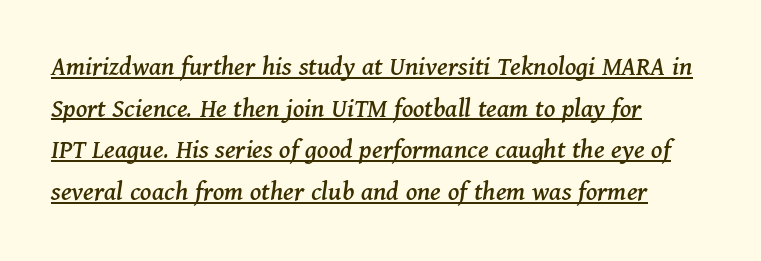
{"serif": "yes", "italic": "yes", "lean": "right", "slant_degrees": 11, "width": "normal", "stroke_contrast": "medium", "x_height": "medium", "monospaced": "no", "underline": "yes", "align": "left", "line_spacing": "normal", "line_spacing_ratio": 1.49, "letter_spacing": "normal", "letter_spacing_em": 0.0, "glyph_px": 28}
